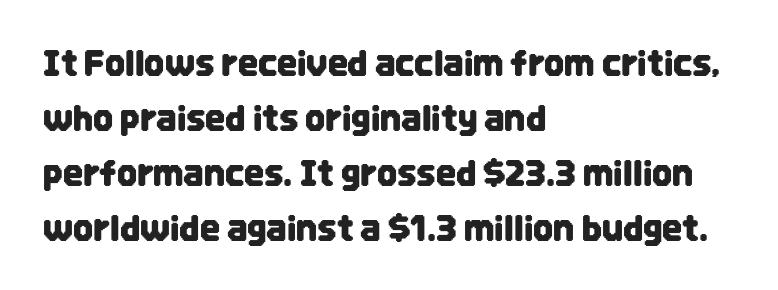
The image shows 35 px condensed sans-serif type, upright; set left-aligned, normal line spacing (1.57x), normal letter spacing, not underlined; low stroke contrast and a large x-height.
